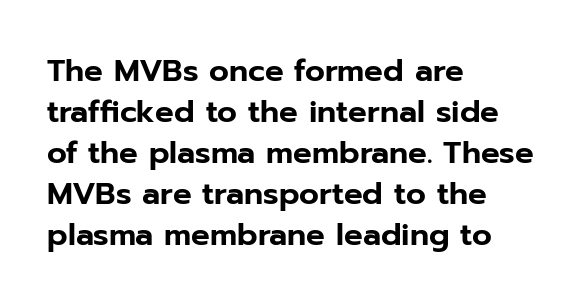
Proportional: the letters do not fall into vertical columns. The type family on display is of the sans-serif kind. Vertically, the passage feels balanced, rows spaced as you'd expect. The type sits square on the baseline with zero lean. Between one letter and the next there's only the usual sliver of space. In CSS terms this would be text-align: left.
